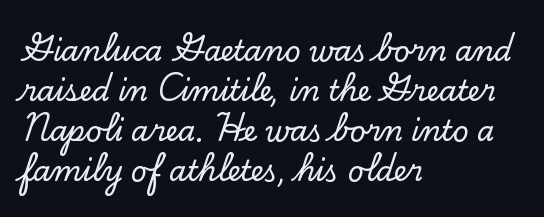
Q: Is the text italic (slanted)? A: Yes.
Q: Is the typeface a serif or a sans-serif typeface? A: Serif.
Q: Is the text underlined? A: No.
Q: How is the paragraph aligned? A: Left-aligned.
Q: Is the spacing between letters normal or unusually wide? A: Normal.
Q: Is the spacing between lines tight, normal or loose? A: Normal.
Q: Width (condensed, normal, or wide)? A: Normal.
Q: Stroke contrast? A: Low.
Q: x-height? A: Small.
Q: Monospaced? A: No.
